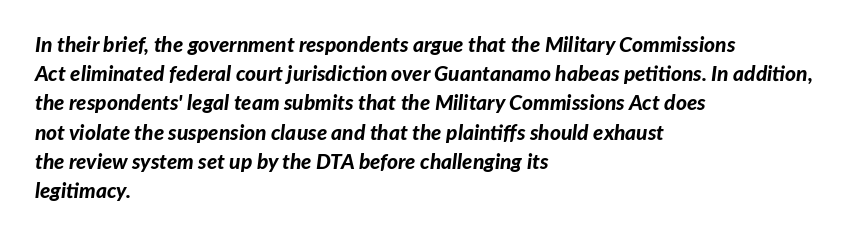
Q: Is the text bold? A: Yes.
Q: Is the text italic (slanted)? A: Yes, it leans right by about 7 degrees.
Q: Is the text underlined? A: No.
Q: How is the paragraph aligned? A: Left-aligned.
Q: Is the spacing between letters normal or unusually wide? A: Normal.
Q: Is the spacing between lines tight, normal or loose? A: Normal.
